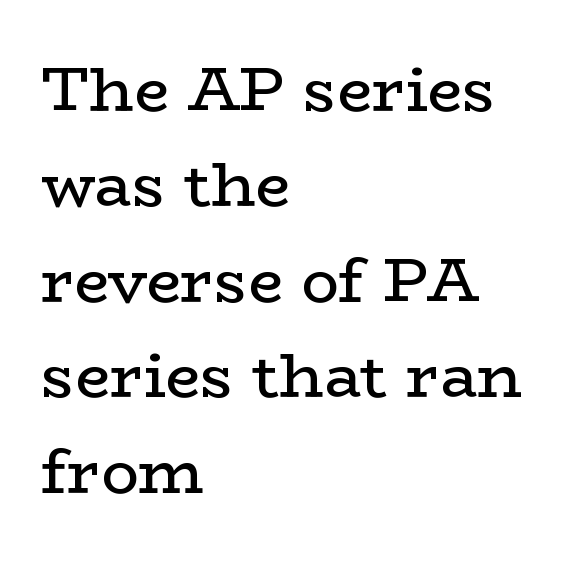
Standard letterfit; no display-style spreading of the glyphs. Reading down the block, your eye returns to a fixed left position each line. Lines of text with bare space underneath. Is this a fixed-width face? No — the glyphs have proportional, varying widths. Observe the serifs anchoring each vertical stroke in this sample. If you drew a line through each stem, it would be perfectly vertical.
